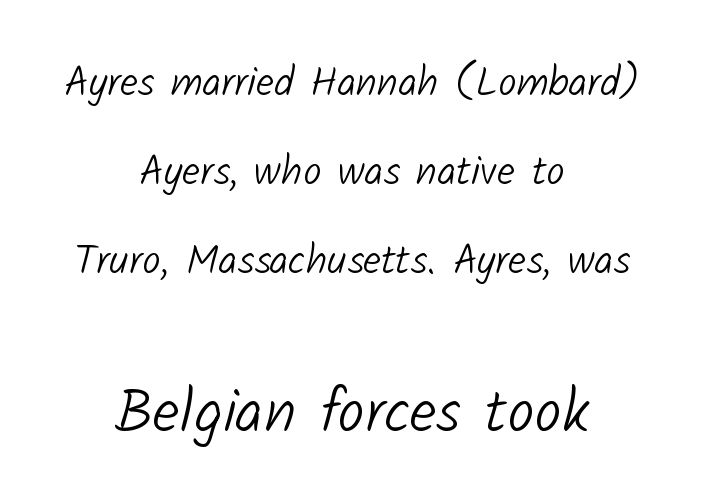
The image shows 61 px light sans-serif type; set centered, loose line spacing (2.17x), normal letter spacing, not underlined; the second (bottom) block is 1.49x larger; low stroke contrast and a medium x-height.
